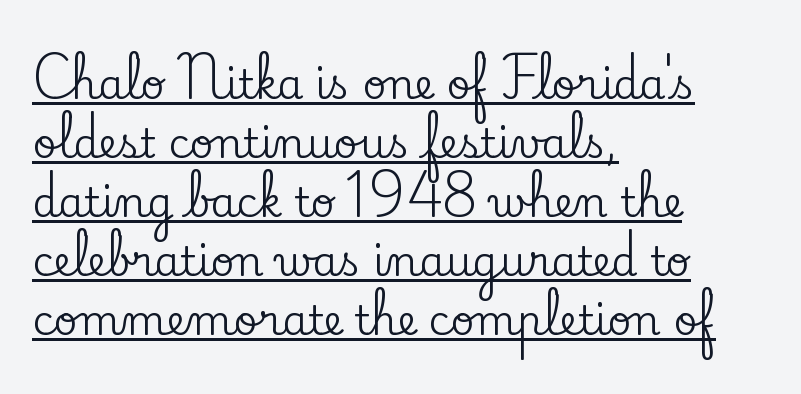
{"serif": "yes", "italic": "no", "width": "normal", "stroke_contrast": "low", "x_height": "small", "monospaced": "no", "underline": "yes", "align": "left", "line_spacing": "normal", "line_spacing_ratio": 1.44, "letter_spacing": "normal", "letter_spacing_em": 0.0, "glyph_px": 41}
